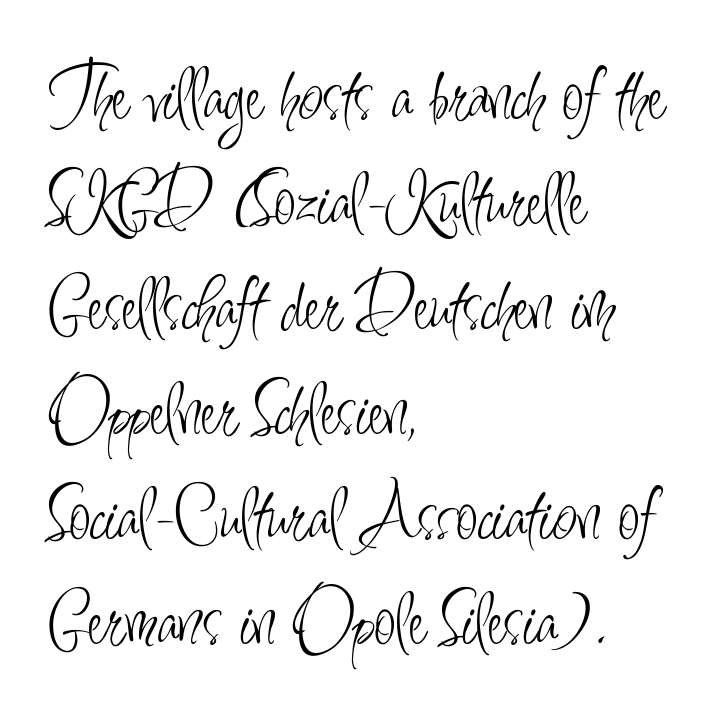
The image shows 79 px light, condensed sans-serif type; set left-aligned, normal line spacing (1.33x), normal letter spacing, not underlined; low stroke contrast and a small x-height.
